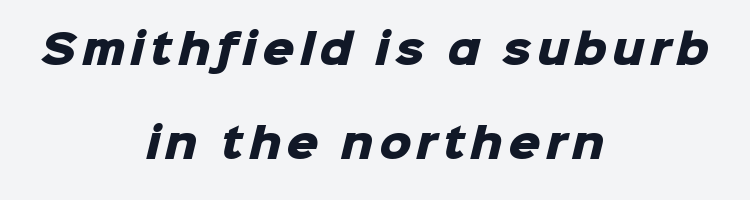
The image shows 40 px heavy sans-serif type; set centered, loose line spacing (2.36x), not underlined; low stroke contrast and a medium x-height.
